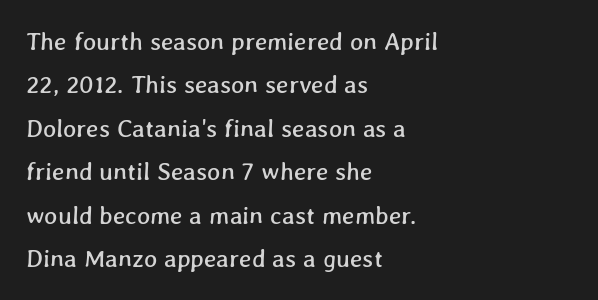
Q: Is the text underlined? A: No.
Q: How is the paragraph aligned? A: Left-aligned.
Q: Is the spacing between letters normal or unusually wide? A: Normal.
